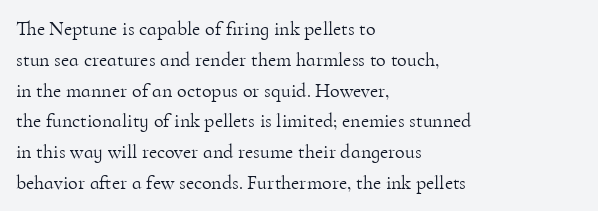
The image shows 20 px text type, upright; set left-aligned, normal line spacing (1.54x), normal letter spacing, not underlined.
